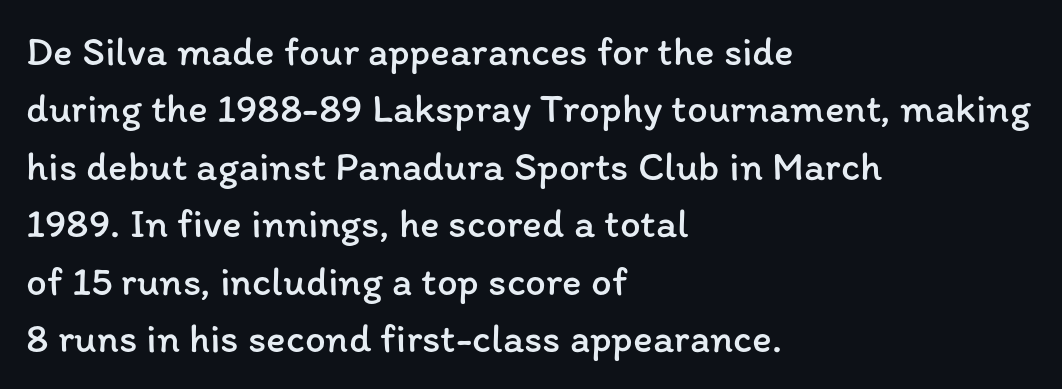
The image shows 41 px regular-weight type, upright; set left-aligned, normal line spacing (1.4x), normal letter spacing, not underlined; low stroke contrast and a medium x-height.
